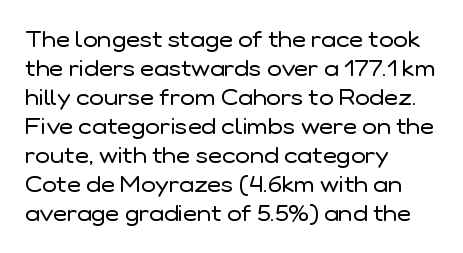
{"italic": "no", "bold": "no", "underline": "no", "align": "left", "line_spacing": "normal", "line_spacing_ratio": 1.32, "letter_spacing": "normal", "letter_spacing_em": 0.0, "glyph_px": 22}
